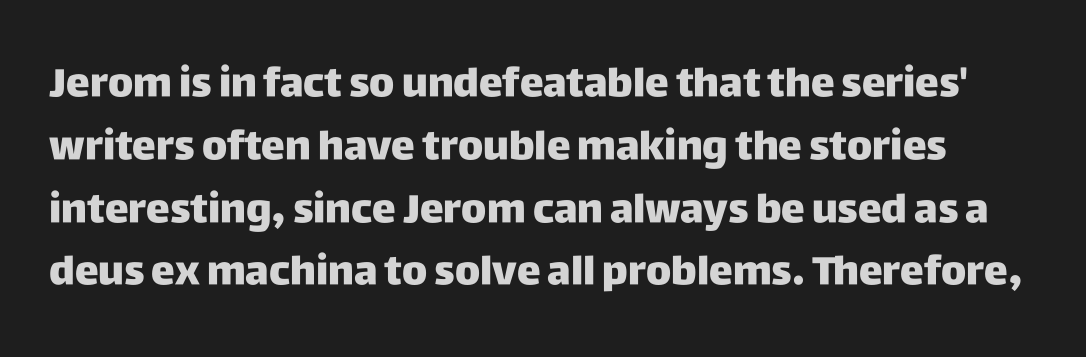
{"serif": "no", "italic": "no", "bold": "yes", "weight": "heavy", "width": "normal", "stroke_contrast": "low", "x_height": "large", "monospaced": "no", "underline": "no", "line_spacing": "normal", "line_spacing_ratio": 1.57, "letter_spacing": "normal", "letter_spacing_em": 0.0, "glyph_px": 40}
